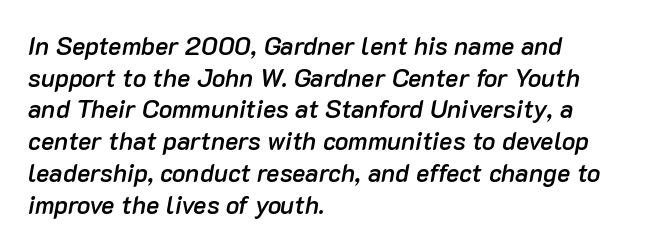
No extra tracking has been applied to these lines. Whoever set this chose a conventional vertical rhythm. Emphasis by weight is partial: semibold. The gap between lines stays unmarked. In CSS terms this would be text-align: left.
